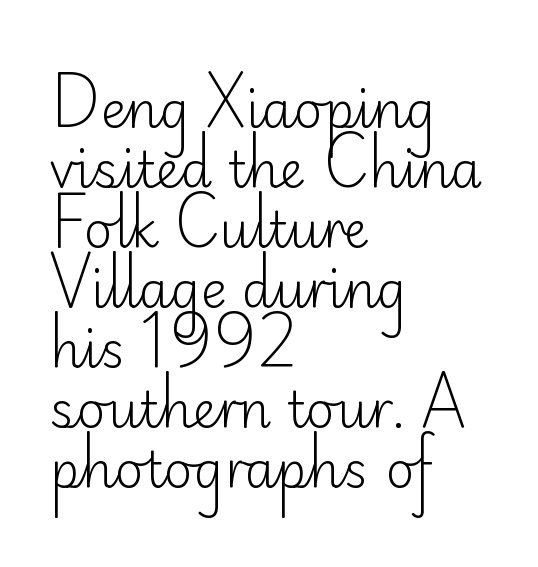
No italicization has been applied; the sample stays upright. Do the characters align in a grid? No, the font is proportional. Bare-footed words on every line. The paragraph shown leans on its left margin.
